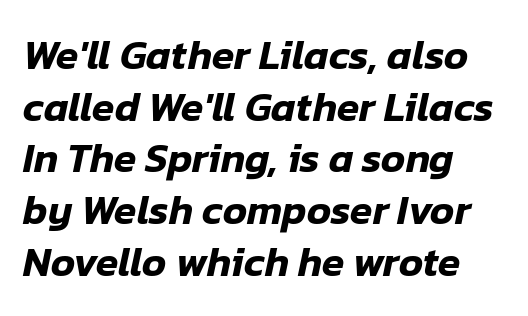
Q: Is the text italic (slanted)? A: Yes, it leans right by about 12 degrees.
Q: Is the text underlined? A: No.
Q: How is the paragraph aligned? A: Left-aligned.
Q: Is the spacing between letters normal or unusually wide? A: Normal.
Q: Is the spacing between lines tight, normal or loose? A: Normal.
Q: Width (condensed, normal, or wide)? A: Normal.
Q: Stroke contrast? A: Low.
Q: x-height? A: Medium.
Q: Monospaced? A: No.
